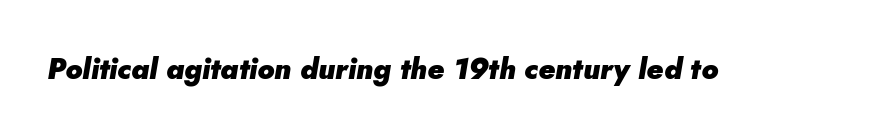
Q: Is the text bold? A: Yes.
Q: Is the text italic (slanted)? A: Yes, it leans right by about 5 degrees.
Q: Is the text underlined? A: No.
Q: Is the spacing between letters normal or unusually wide? A: Normal.
Q: Width (condensed, normal, or wide)? A: Normal.
Q: Stroke contrast? A: Low.
Q: x-height? A: Small.
Q: Monospaced? A: No.
